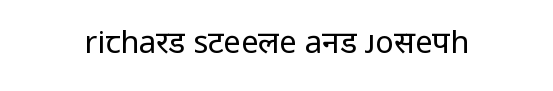
Q: Is the text bold? A: No.
Q: Is the text italic (slanted)? A: No, it is upright.
Q: Is the typeface a serif or a sans-serif typeface? A: Sans-serif.
Q: Is the text underlined? A: No.
Q: Is the spacing between letters normal or unusually wide? A: Normal.
Q: Width (condensed, normal, or wide)? A: Normal.
Q: Stroke contrast? A: Low.
Q: x-height? A: Medium.
Q: Monospaced? A: No.
